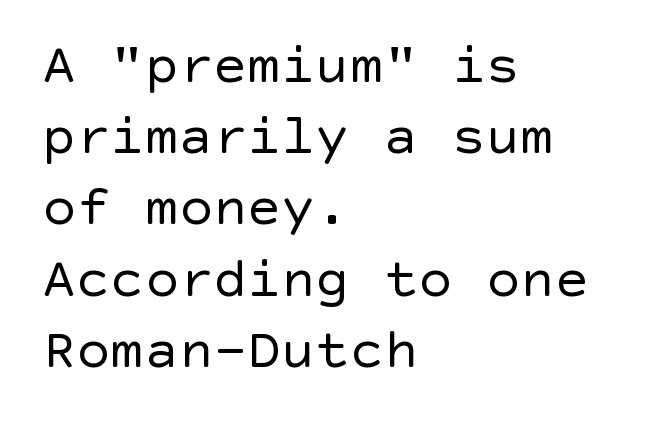
{"serif": "no", "italic": "no", "bold": "no", "weight": "regular", "width": "normal", "x_height": "large", "underline": "no", "align": "left", "line_spacing": "normal", "line_spacing_ratio": 1.25, "letter_spacing": "normal", "letter_spacing_em": 0.0, "glyph_px": 57}
